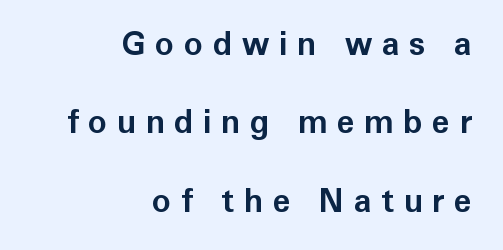
The passage shown is typeset with a sans-serif family. A bare baseline throughout the passage. The sample has been set heavy, in full bold. Rendered with straight, roman letterforms. The passage shown is typed in a proportional face where columns would drift. The leading is generous, giving the passage an open texture.
